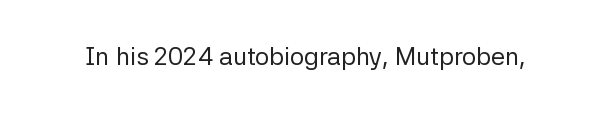
The image shows 25 px text type, upright; set normal letter spacing, not underlined.
